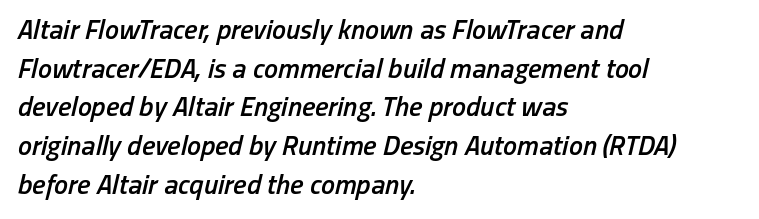
{"italic": "yes", "lean": "right", "slant_degrees": 13, "bold": "semi", "weight": "semibold", "width": "condensed", "stroke_contrast": "low", "x_height": "medium", "monospaced": "no", "underline": "no", "align": "left", "line_spacing": "normal", "line_spacing_ratio": 1.38, "letter_spacing": "normal", "letter_spacing_em": 0.0, "glyph_px": 28}
